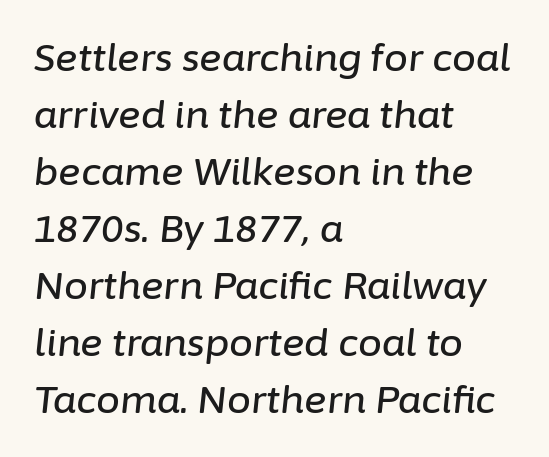
Glance below the letters and you will spot only blank space. Is this a fixed-width face? No — the glyphs have proportional, varying widths. Notice how the stems are inclined rather than vertical — that's the hallmark of italics. The leading is moderate, giving the passage an even texture. Casual observation: everything's shoved over to the left.
